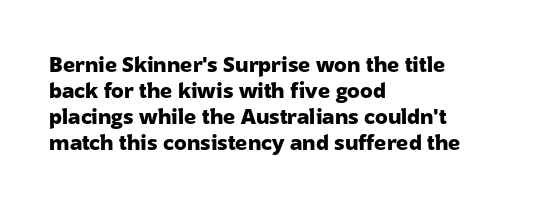
{"italic": "no", "bold": "yes", "underline": "no", "align": "left", "line_spacing_ratio": 1.24, "letter_spacing": "normal", "letter_spacing_em": 0.0, "glyph_px": 21}
